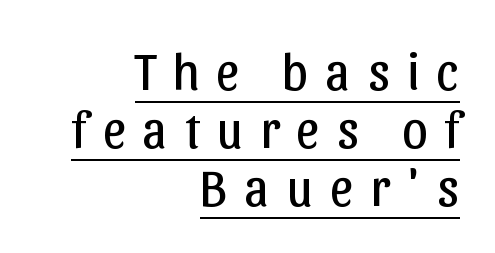
The image shows 52 px regular-weight sans-serif type, upright; set right-aligned, tight line spacing (1.12x), unusually wide letter spacing (+0.32 em), underlined; low stroke contrast and a medium x-height.
